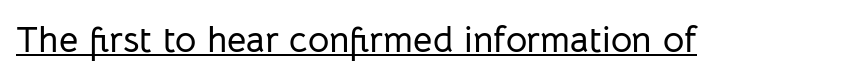
{"serif": "no", "italic": "no", "width": "normal", "stroke_contrast": "low", "x_height": "medium", "monospaced": "no", "underline": "yes", "letter_spacing": "normal", "letter_spacing_em": 0.0, "glyph_px": 37}
